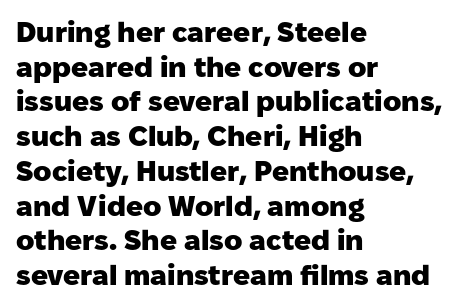
{"serif": "no", "italic": "no", "bold": "yes", "weight": "heavy", "width": "normal", "stroke_contrast": "low", "x_height": "medium", "monospaced": "no", "underline": "no", "align": "left", "line_spacing_ratio": 1.24, "letter_spacing": "normal", "letter_spacing_em": 0.0, "glyph_px": 28}
